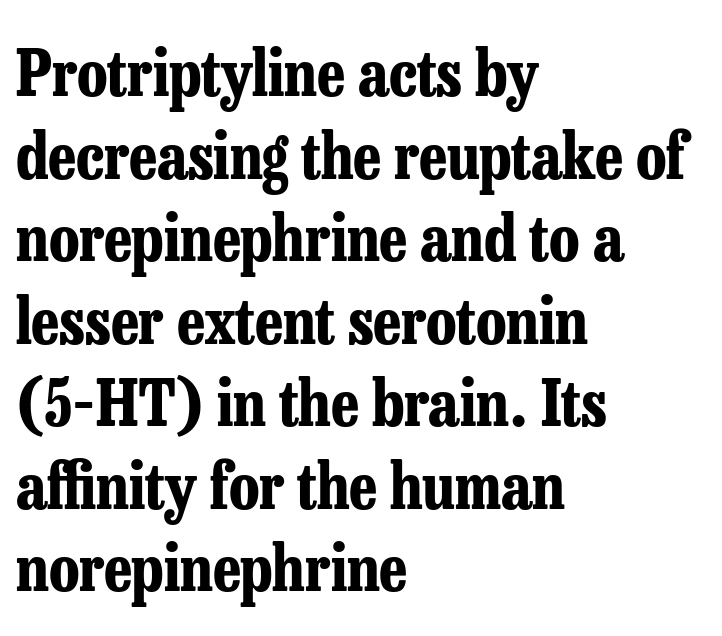
Heavy, bold letterforms. Is this a fixed-width face? No — the glyphs have proportional, varying widths. Is the letter spacing exaggerated? No — it looks like the ordinary default. One-word summary of the alignment: left. The typography opts for an upright posture over an oblique one.
